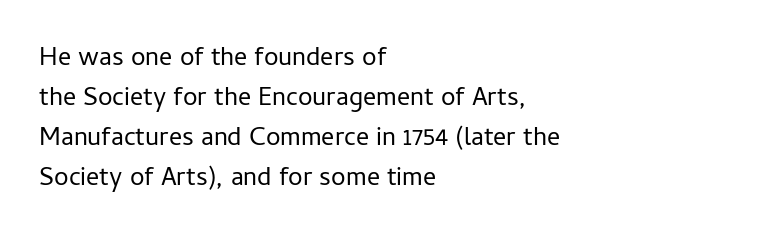
The image shows 26 px text type, upright; set left-aligned, normal line spacing (1.54x), normal letter spacing, not underlined.
